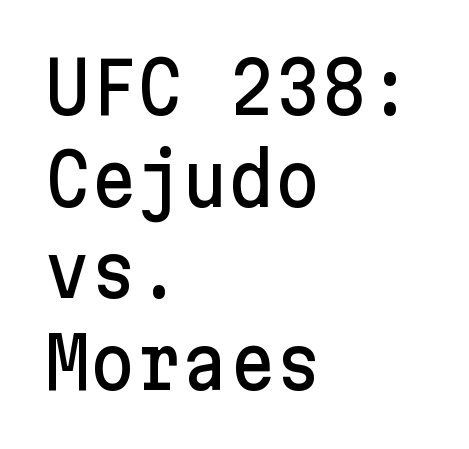
{"serif": "no", "italic": "no", "width": "normal", "stroke_contrast": "low", "x_height": "medium", "underline": "no", "align": "left", "line_spacing": "normal", "line_spacing_ratio": 1.29, "letter_spacing": "normal", "letter_spacing_em": 0.0, "glyph_px": 71}
